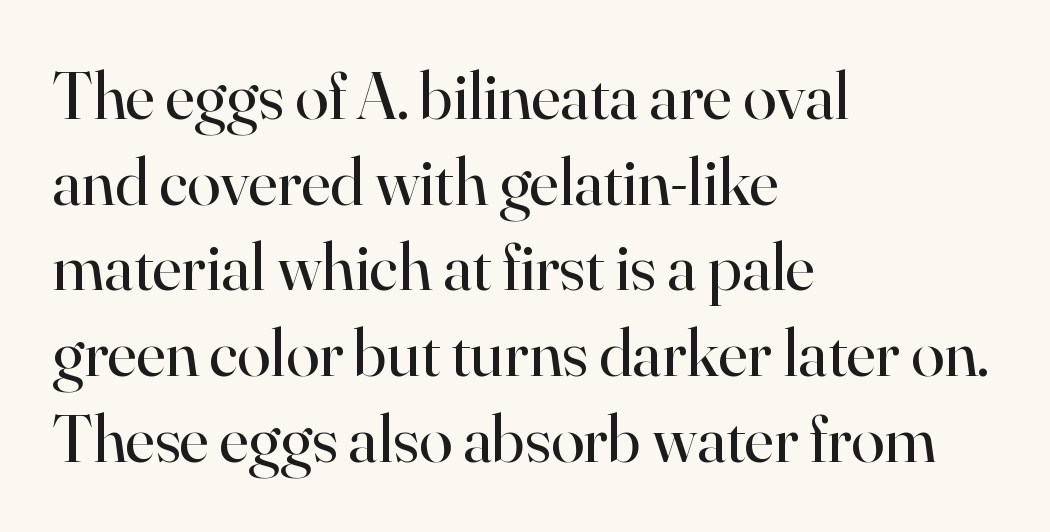
Q: Is the text bold? A: No.
Q: Is the text italic (slanted)? A: No, it is upright.
Q: Is the typeface a serif or a sans-serif typeface? A: Serif.
Q: Is the text underlined? A: No.
Q: How is the paragraph aligned? A: Left-aligned.
Q: Is the spacing between letters normal or unusually wide? A: Normal.
Q: Is the spacing between lines tight, normal or loose? A: Normal.
Q: Width (condensed, normal, or wide)? A: Normal.
Q: Stroke contrast? A: High.
Q: x-height? A: Small.
Q: Monospaced? A: No.
